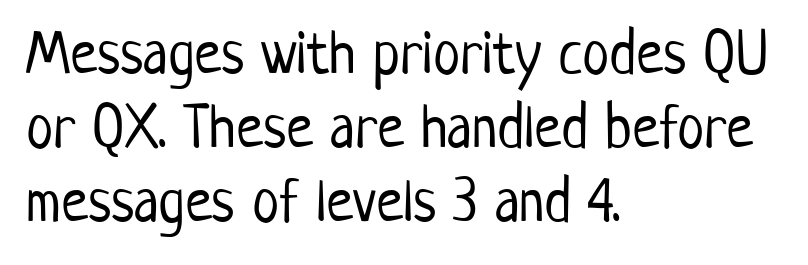
Q: Is the text bold? A: No.
Q: Is the text italic (slanted)? A: No, it is upright.
Q: Is the typeface a serif or a sans-serif typeface? A: Sans-serif.
Q: Is the text underlined? A: No.
Q: How is the paragraph aligned? A: Left-aligned.
Q: Is the spacing between letters normal or unusually wide? A: Normal.
Q: Width (condensed, normal, or wide)? A: Condensed.
Q: Stroke contrast? A: Low.
Q: x-height? A: Medium.
Q: Monospaced? A: No.
